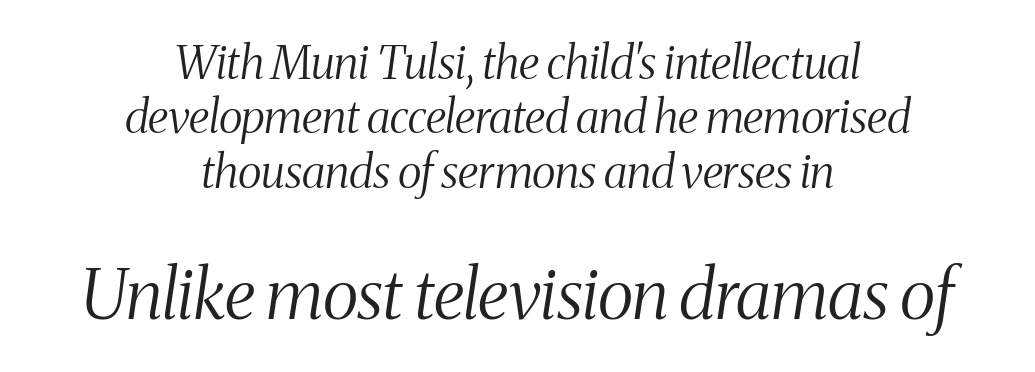
The image shows 69 px light, condensed serif type, italic (leaning right); set centered, line spacing 1.18x, normal letter spacing, not underlined; the second (bottom) block is 1.5x larger; medium stroke contrast and a medium x-height.
